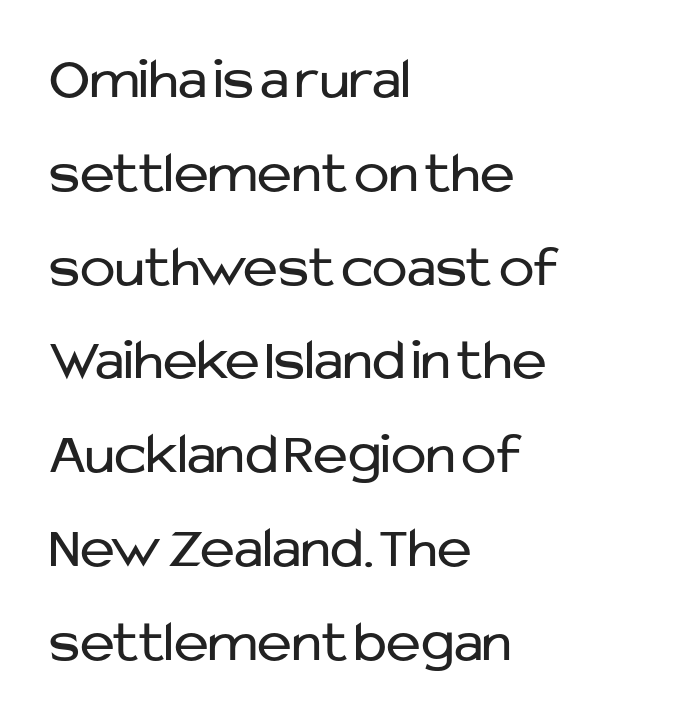
The designer went with a sans here, leaving each stem footless. Stem width sits at or under what a default text font uses. A normal amount of white space separates one row of letters from the next. Notice how the passage keeps a crisp vertical edge on the left only.
